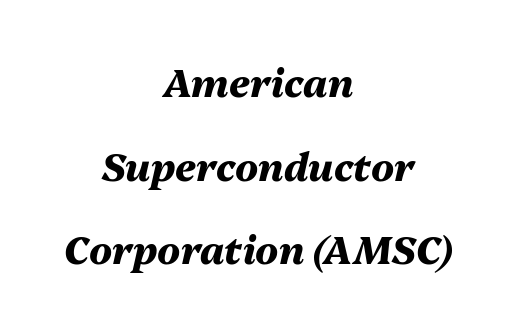
{"italic": "yes", "lean": "right", "slant_degrees": 13, "bold": "yes", "weight": "heavy", "width": "normal", "stroke_contrast": "medium", "x_height": "medium", "monospaced": "no", "underline": "no", "align": "center", "line_spacing": "loose", "line_spacing_ratio": 2.2, "letter_spacing": "normal", "letter_spacing_em": 0.0, "glyph_px": 38}
